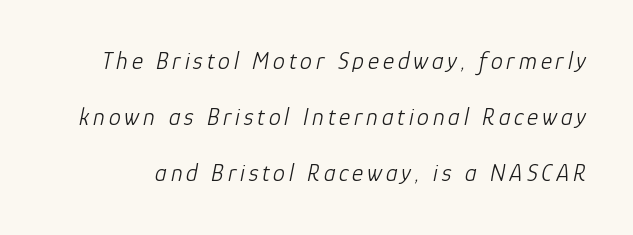
Leading is clearly above the norm, producing a sparse column. Heaviness? Minimal to ordinary, like unemphasized prose. These lines were composed using italics. The area under the type is left untouched.
